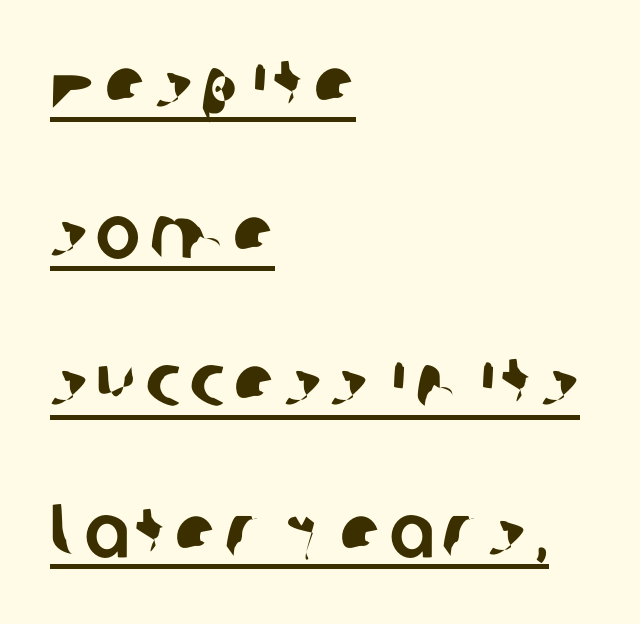
{"serif": "no", "width": "normal", "stroke_contrast": "low", "x_height": "medium", "monospaced": "no", "underline": "yes", "align": "left", "line_spacing": "loose", "line_spacing_ratio": 1.99, "glyph_px": 75}
